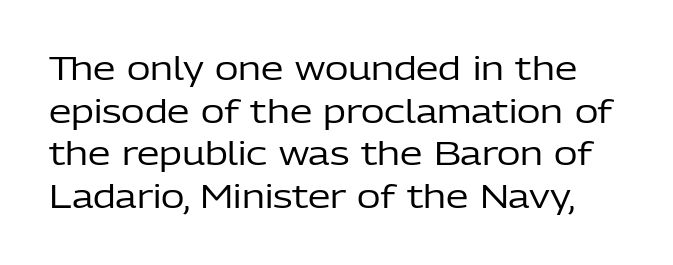
The image shows 32 px regular-weight sans-serif type, upright; set normal line spacing (1.33x), normal letter spacing, not underlined; low stroke contrast and a medium x-height.
